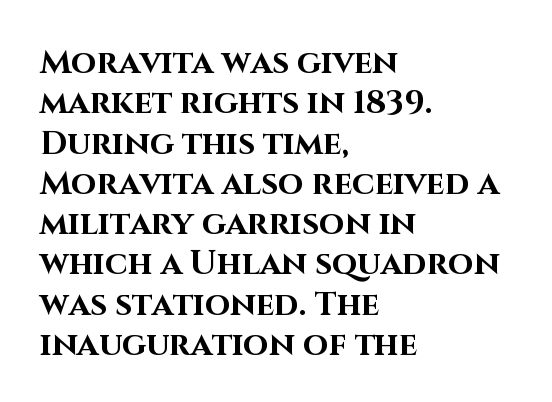
{"serif": "no", "italic": "no", "bold": "yes", "weight": "bold", "width": "normal", "stroke_contrast": "high", "x_height": "large", "monospaced": "no", "underline": "no", "align": "left", "line_spacing_ratio": 1.22, "letter_spacing": "normal", "letter_spacing_em": 0.0, "glyph_px": 33}
